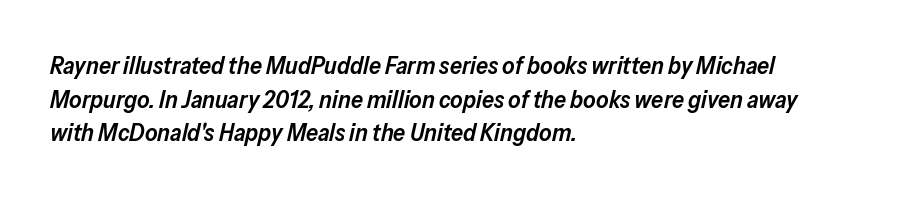
The image shows 24 px text type, italic (leaning right); set left-aligned, normal line spacing (1.4x), normal letter spacing, not underlined.
